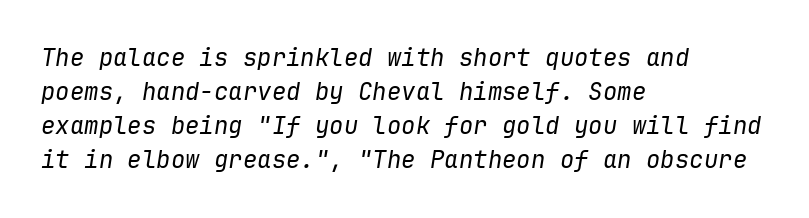
Unbolded letterforms with no extra heft. Observe the ordinary spacing: letters are neighbours, not strangers. One-word summary of the alignment: left. These lines were composed using italics.
